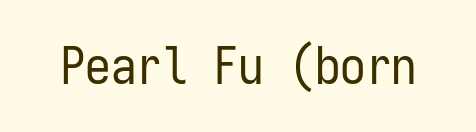
A typesetter would call this monospace, since all characters share one set width. Counters stay open thanks to moderate or lighter strokes. The baseline area is clear. The letters stand upright; this is a roman face. Between one letter and the next there's only the usual sliver of space.
